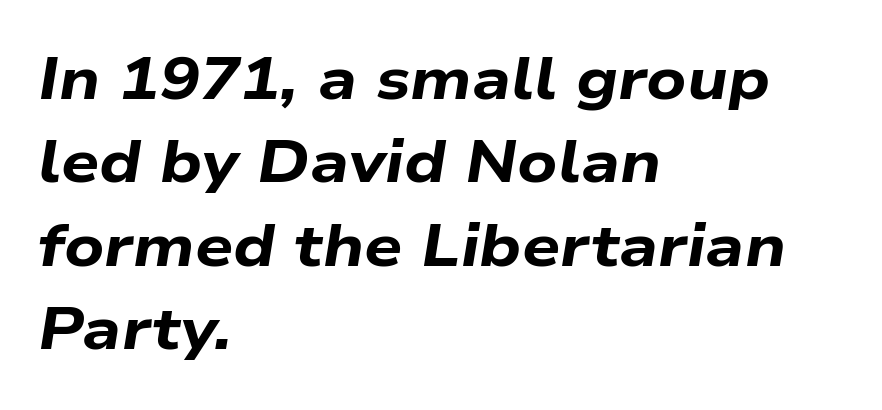
The image shows 60 px bold, wide type, italic (leaning right); set left-aligned, normal line spacing (1.39x), normal letter spacing, not underlined; low stroke contrast and a medium x-height.
